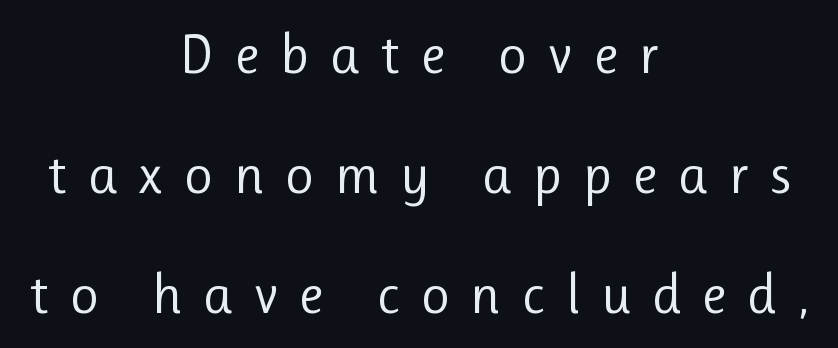
Q: Is the text bold? A: No.
Q: Is the text italic (slanted)? A: No, it is upright.
Q: Is the typeface a serif or a sans-serif typeface? A: Sans-serif.
Q: Is the text underlined? A: No.
Q: How is the paragraph aligned? A: Centered.
Q: Is the spacing between letters normal or unusually wide? A: Unusually wide.
Q: Is the spacing between lines tight, normal or loose? A: Loose.
Q: Width (condensed, normal, or wide)? A: Normal.
Q: Stroke contrast? A: Low.
Q: x-height? A: Medium.
Q: Monospaced? A: No.
